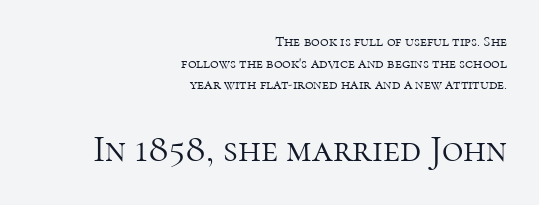
{"serif": "yes", "italic": "no", "bold": "no", "weight": "light", "width": "normal", "stroke_contrast": "high", "x_height": "medium", "monospaced": "no", "underline": "no", "align": "right", "line_spacing": "normal", "line_spacing_ratio": 1.44, "letter_spacing": "normal", "letter_spacing_em": 0.0, "larger_block": "second", "size_ratio": 2.47, "glyph_px": 37}
